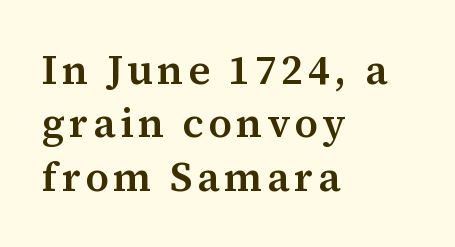
{"serif": "yes", "italic": "no", "bold": "semi", "weight": "semibold", "width": "normal", "stroke_contrast": "medium", "x_height": "medium", "monospaced": "no", "underline": "no", "align": "left", "line_spacing": "normal", "line_spacing_ratio": 1.3, "glyph_px": 41}
